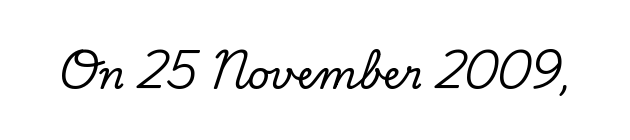
The image shows 39 px serif type; set normal letter spacing, not underlined; low stroke contrast and a small x-height.
